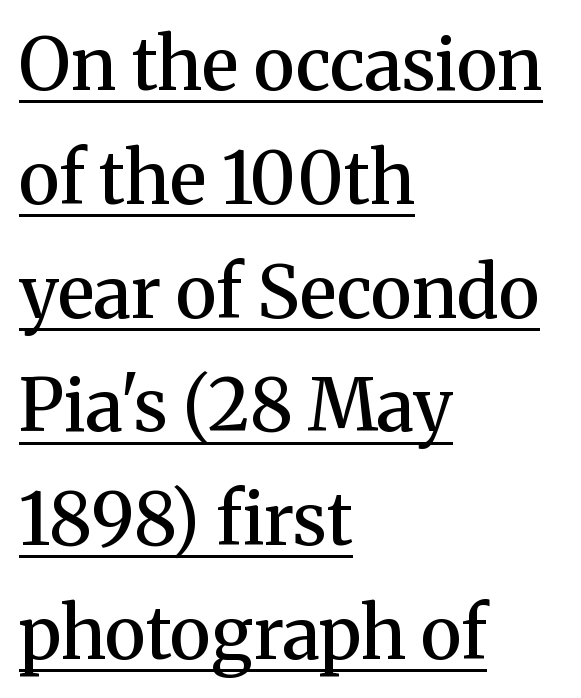
The image shows 72 px semibold serif type, upright; set left-aligned, normal line spacing (1.58x), normal letter spacing, underlined; medium stroke contrast and a medium x-height.
